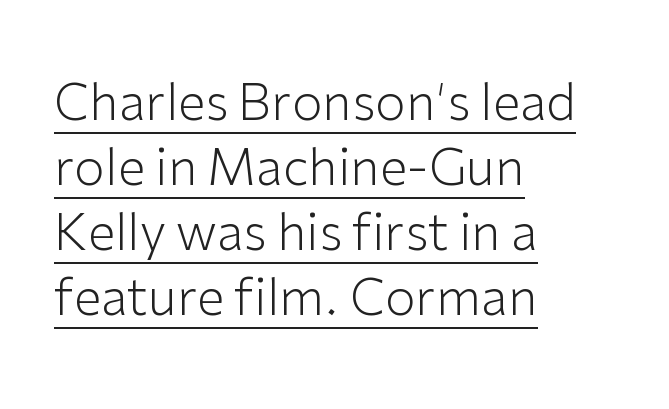
Q: Is the text bold? A: No.
Q: Is the text italic (slanted)? A: No, it is upright.
Q: Is the typeface a serif or a sans-serif typeface? A: Sans-serif.
Q: Is the text underlined? A: Yes.
Q: How is the paragraph aligned? A: Left-aligned.
Q: Is the spacing between letters normal or unusually wide? A: Normal.
Q: Is the spacing between lines tight, normal or loose? A: Normal.
Q: Width (condensed, normal, or wide)? A: Normal.
Q: Stroke contrast? A: Low.
Q: x-height? A: Medium.
Q: Monospaced? A: No.
